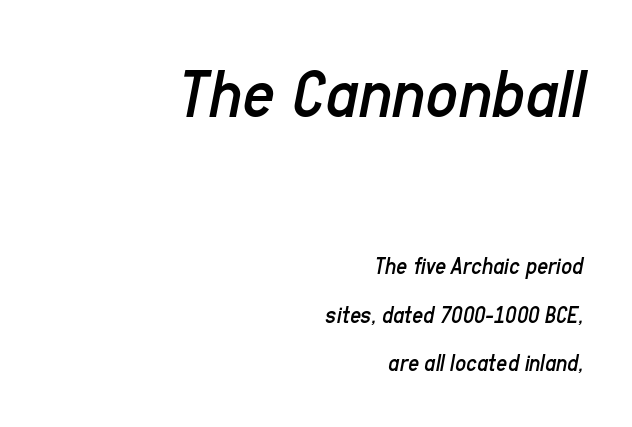
Q: Is the text bold? A: No.
Q: Is the text italic (slanted)? A: Yes, it leans right by about 11 degrees.
Q: Is the text underlined? A: No.
Q: How is the paragraph aligned? A: Right-aligned.
Q: Is the spacing between letters normal or unusually wide? A: Normal.
Q: Is the spacing between lines tight, normal or loose? A: Loose.
Q: Which block of text is set in a larger size, the first (top) or the second (bottom)? A: The first (top) one.
Q: Width (condensed, normal, or wide)? A: Condensed.
Q: Stroke contrast? A: Low.
Q: x-height? A: Medium.
Q: Monospaced? A: No.
